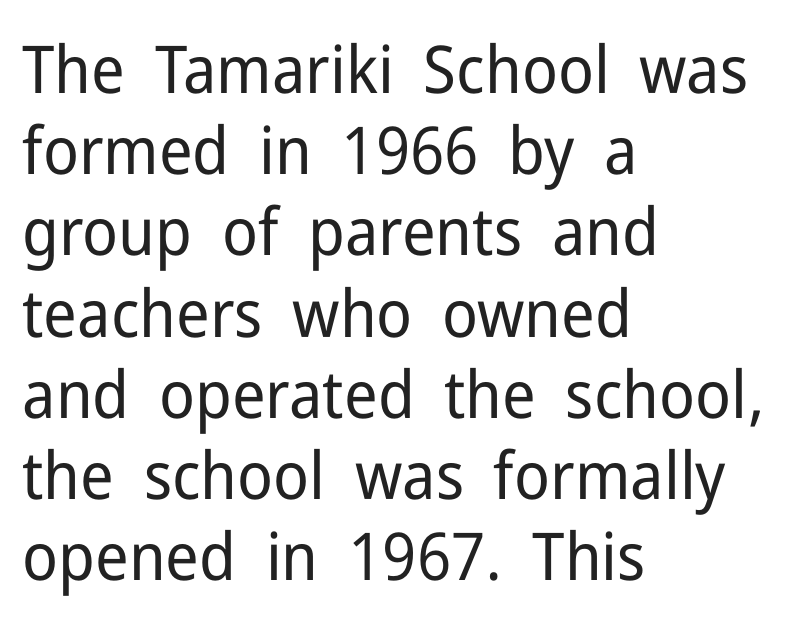
The image shows 66 px regular-weight sans-serif type, upright; set left-aligned, line spacing 1.23x, normal letter spacing, not underlined; low stroke contrast and a medium x-height.
